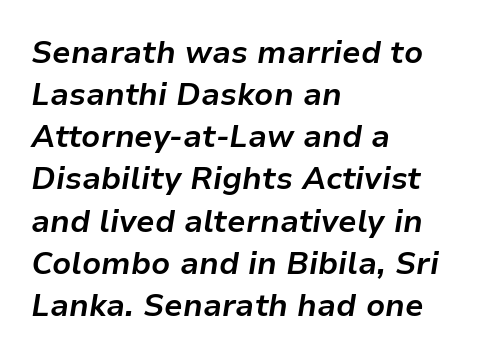
{"italic": "yes", "lean": "right", "slant_degrees": 9, "bold": "yes", "weight": "bold", "width": "normal", "stroke_contrast": "low", "x_height": "medium", "monospaced": "no", "underline": "no", "align": "left", "line_spacing": "normal", "line_spacing_ratio": 1.36, "letter_spacing": "normal", "letter_spacing_em": 0.0, "glyph_px": 31}
